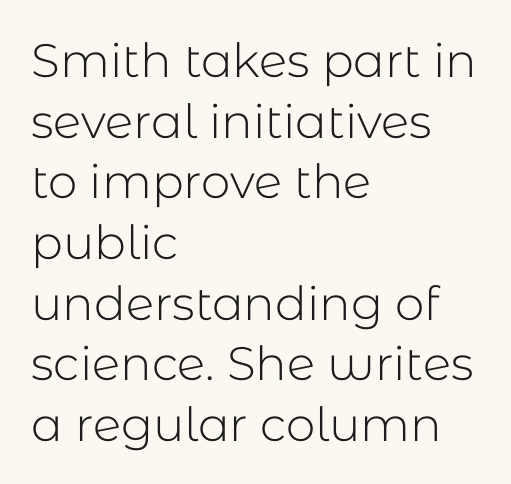
A sans-serif font was chosen for this passage. The letterforms sit at book weight or below. The lines are quadded left. One glance says typical: line gaps are just what's usual.
